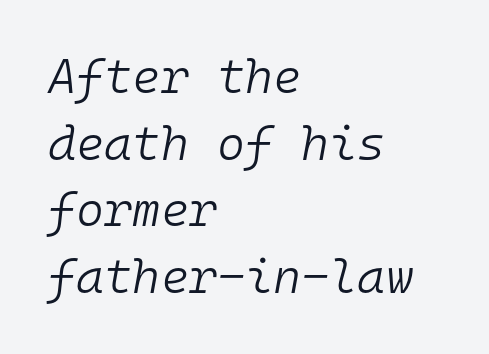
Q: Is the text bold? A: No.
Q: Is the text italic (slanted)? A: Yes, it leans right by about 10 degrees.
Q: Is the text underlined? A: No.
Q: How is the paragraph aligned? A: Left-aligned.
Q: Is the spacing between letters normal or unusually wide? A: Normal.
Q: Is the spacing between lines tight, normal or loose? A: Normal.
Q: Width (condensed, normal, or wide)? A: Normal.
Q: Stroke contrast? A: Low.
Q: x-height? A: Medium.
Q: Monospaced? A: Yes.
